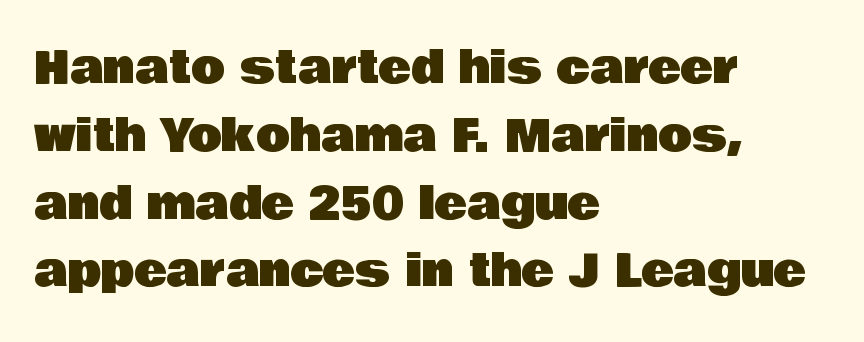
The gaps between neighbouring characters are ordinary and unremarkable. Nope, not italic — everything's standing straight. Words float on clear page, feet unadorned. If you drew a ruler down the left edge, every line would touch it.
